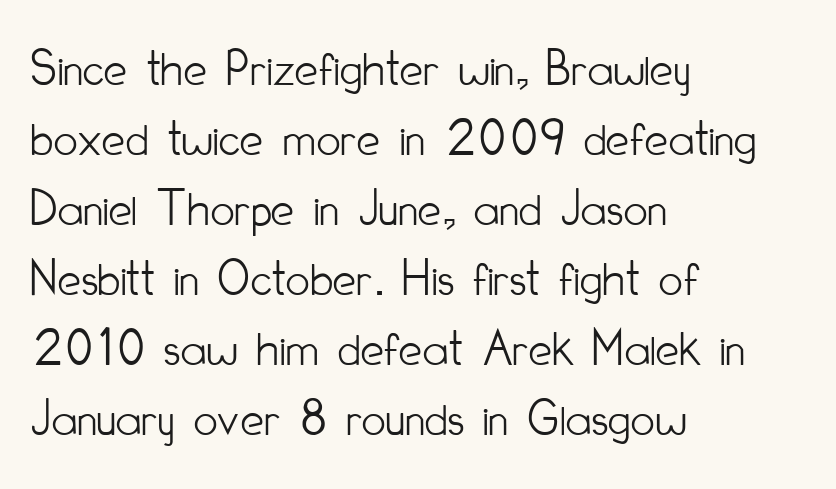
{"serif": "no", "italic": "no", "bold": "no", "weight": "light", "width": "condensed", "stroke_contrast": "low", "x_height": "small", "monospaced": "no", "underline": "no", "align": "left", "line_spacing": "normal", "line_spacing_ratio": 1.32, "letter_spacing": "normal", "letter_spacing_em": 0.0, "glyph_px": 53}
